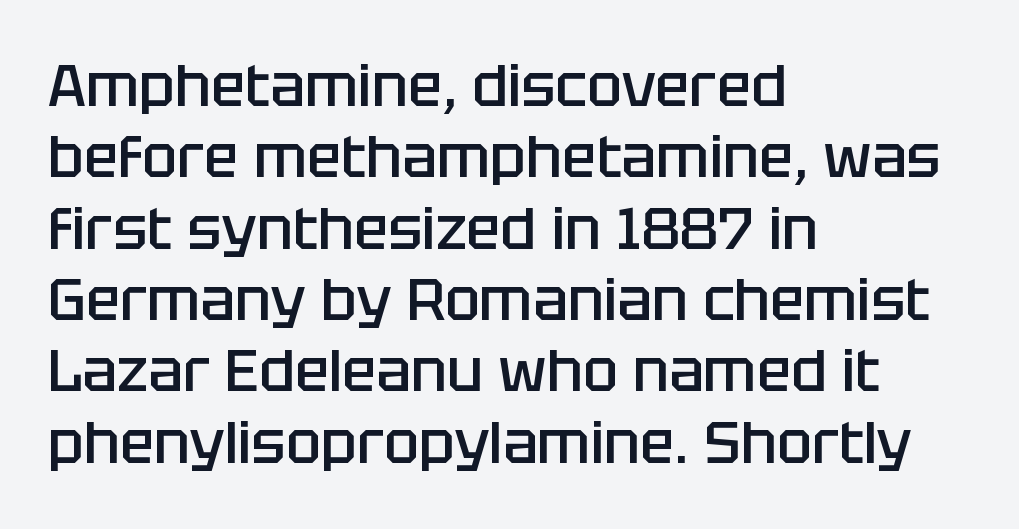
The image shows 58 px semibold sans-serif type, upright; set left-aligned, line spacing 1.23x, normal letter spacing, not underlined; low stroke contrast and a large x-height.
